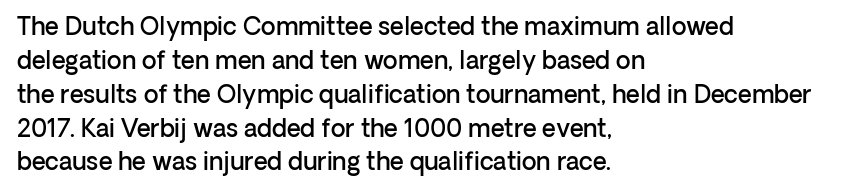
Does the weight exceed regular? Yes, but only to semibold. The glyphs are unaccompanied by any horizontal stroke below them. Line starts are locked; line ends wander. Leading: standard.
